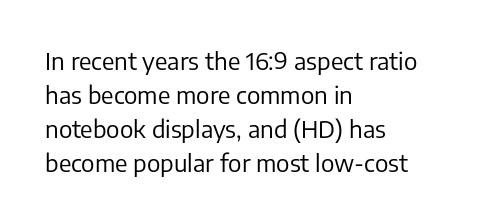
Q: Is the text bold? A: No.
Q: Is the text italic (slanted)? A: No, it is upright.
Q: Is the text underlined? A: No.
Q: How is the paragraph aligned? A: Left-aligned.
Q: Is the spacing between letters normal or unusually wide? A: Normal.
Q: Is the spacing between lines tight, normal or loose? A: Normal.
